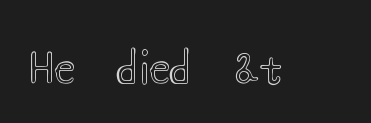
The image shows 43 px wide type, upright; set normal letter spacing, not underlined; a small x-height.
